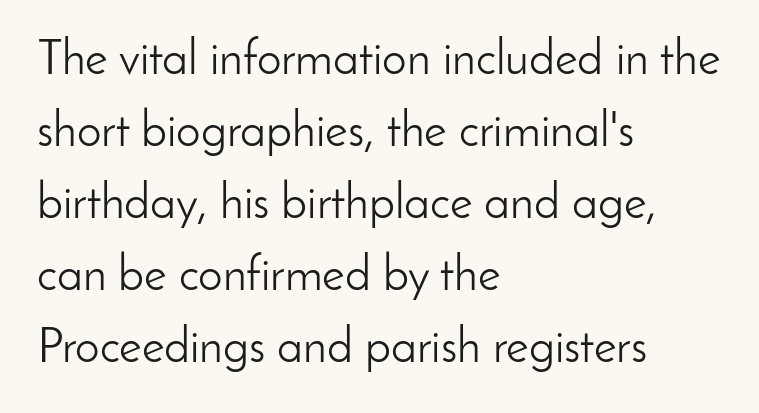
{"serif": "no", "italic": "no", "bold": "no", "weight": "light", "width": "normal", "stroke_contrast": "low", "x_height": "small", "monospaced": "no", "underline": "no", "align": "left", "line_spacing": "normal", "line_spacing_ratio": 1.47, "letter_spacing": "normal", "letter_spacing_em": 0.0, "glyph_px": 49}
